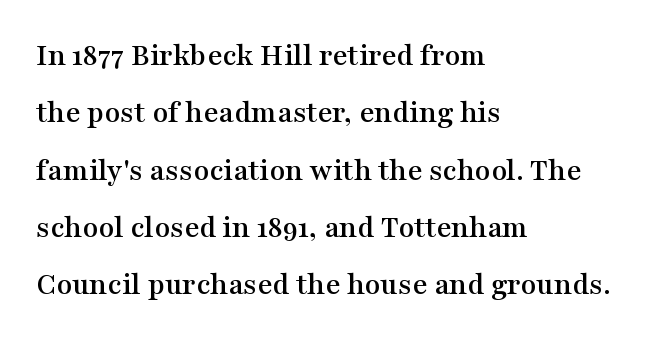
{"serif": "yes", "italic": "no", "width": "wide", "stroke_contrast": "medium", "x_height": "medium", "monospaced": "no", "underline": "no", "align": "left", "line_spacing_ratio": 1.79, "letter_spacing": "normal", "letter_spacing_em": 0.0, "glyph_px": 32}
